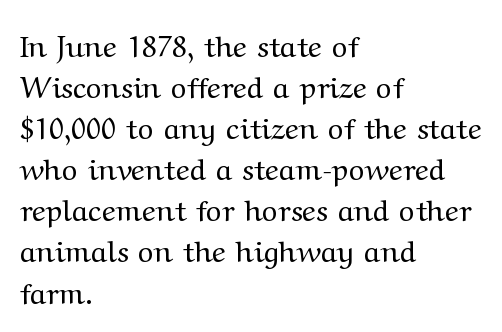
The image shows 30 px regular-weight, wide serif type, upright; set left-aligned, normal line spacing (1.37x), normal letter spacing, not underlined; medium stroke contrast and a medium x-height.
